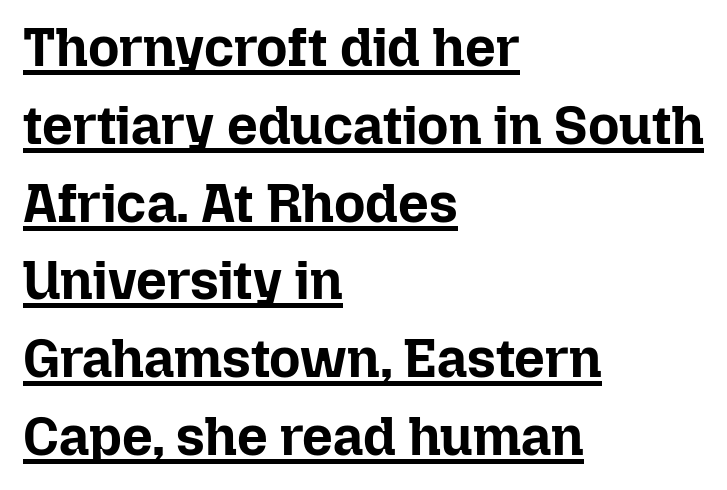
You can see a thin bar hugging the bottom of the glyphs. Character widths vary here, with narrow letters taking less room than wide ones. The rendering uses a moderate line-height, typical for paragraphs. Posture: straight, roman, zero tilt. The passage is arranged the way most books set body copy — flush left. How heavy is the stroke? Heavy — this is a bold.
